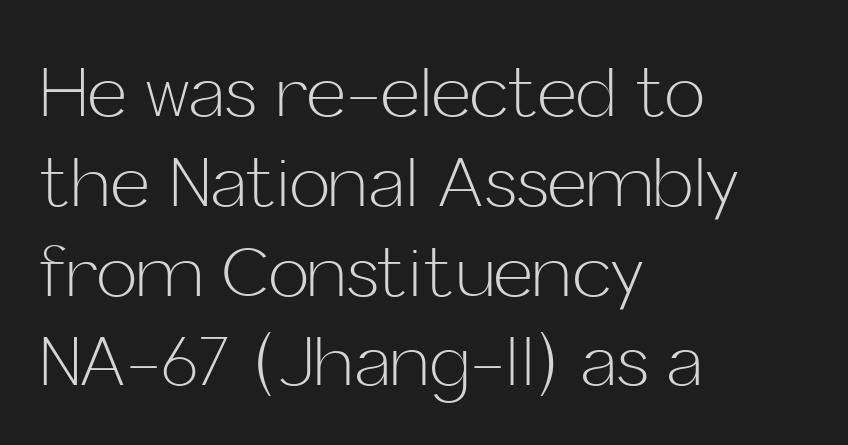
How are the letters spaced? Ordinarily, with no added tracking. The line-height multiplier appears to be the usual default. When letters stand straight like this, we call the style roman or upright. On a weight scale, this lands at 450 or below.
